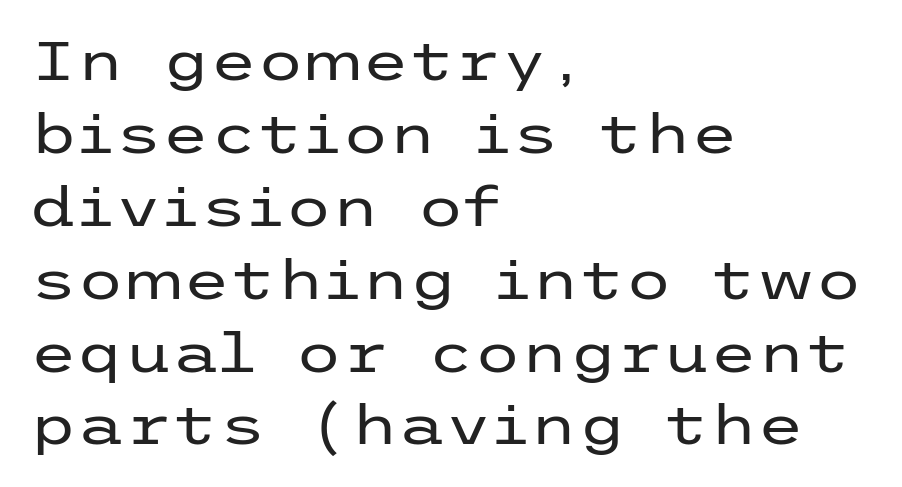
{"serif": "no", "italic": "no", "bold": "no", "weight": "regular", "width": "wide", "stroke_contrast": "low", "x_height": "medium", "underline": "no", "align": "left", "line_spacing": "normal", "line_spacing_ratio": 1.35, "letter_spacing": "normal", "letter_spacing_em": 0.0, "glyph_px": 54}
